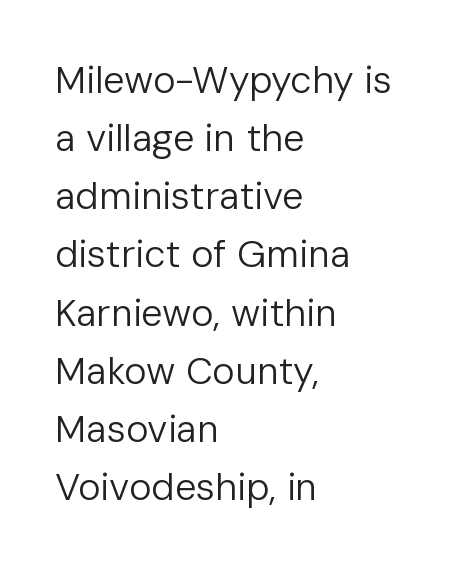
{"serif": "no", "italic": "no", "bold": "no", "weight": "regular", "width": "normal", "stroke_contrast": "low", "x_height": "medium", "monospaced": "no", "underline": "no", "align": "left", "line_spacing": "normal", "line_spacing_ratio": 1.53, "letter_spacing": "normal", "letter_spacing_em": 0.0, "glyph_px": 38}
